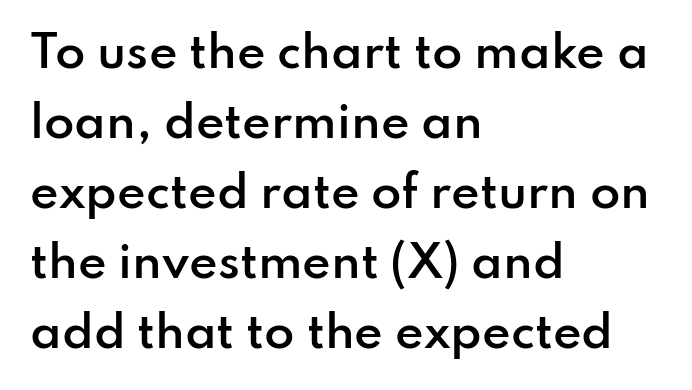
The passage shown is not underscored anywhere. Italic? Not at all — the glyphs are vertical. The passage shown is typed in a proportional face where columns would drift. Font category for this specimen: sans-serif.
